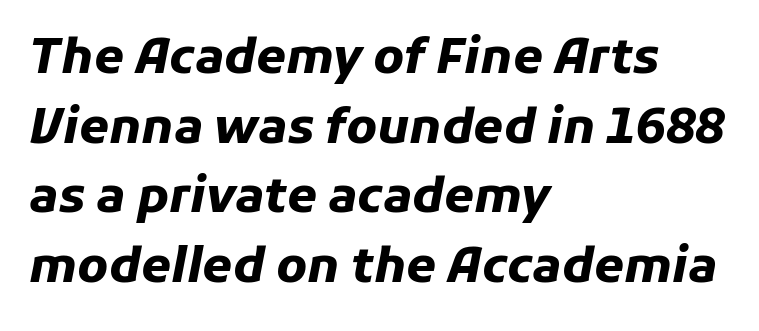
{"italic": "yes", "lean": "right", "slant_degrees": 11, "bold": "yes", "weight": "heavy", "width": "normal", "stroke_contrast": "low", "x_height": "medium", "monospaced": "no", "underline": "no", "align": "left", "line_spacing": "normal", "line_spacing_ratio": 1.45, "letter_spacing": "normal", "letter_spacing_em": 0.0, "glyph_px": 48}
